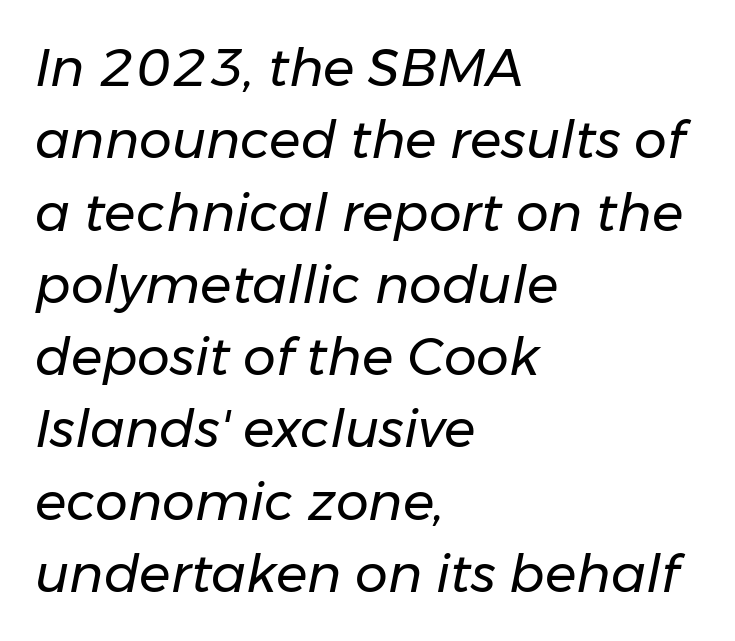
Looks like regular typesetting: each glyph gets only the width it needs. The block of text has a typical density, with ordinary space between rows. Any mark beneath the type? The region is blank. Italic? Definitely — the glyphs are oblique.
